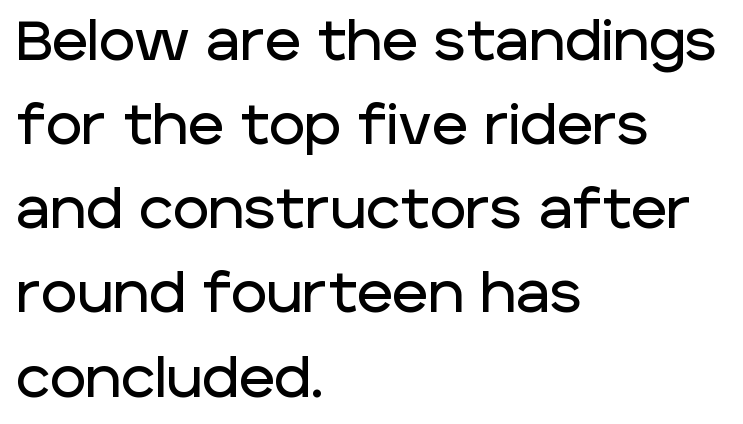
Letterform terminals end flat and unadorned throughout the passage. Posture: vertical. Rows of type keep a routine distance in the vertical direction. Underlining? Definitely not there. Line beginnings align vertically; line endings do not.
